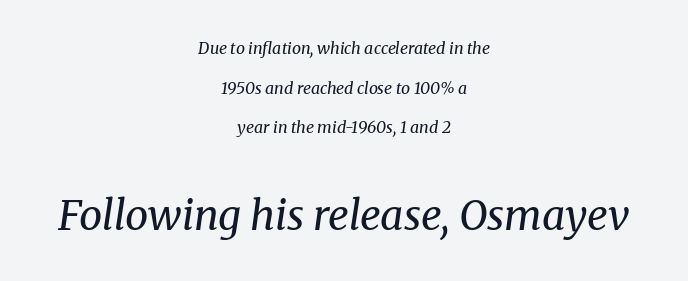
{"serif": "yes", "italic": "yes", "lean": "right", "slant_degrees": 8, "bold": "no", "weight": "regular", "width": "normal", "stroke_contrast": "medium", "x_height": "medium", "monospaced": "no", "underline": "no", "align": "center", "line_spacing": "loose", "line_spacing_ratio": 2.47, "letter_spacing": "normal", "letter_spacing_em": 0.0, "larger_block": "second", "size_ratio": 2.56, "glyph_px": 41}
